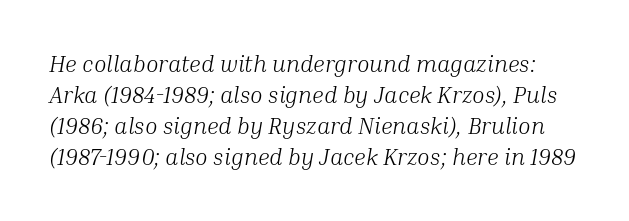
{"italic": "yes", "lean": "right", "slant_degrees": 10, "bold": "no", "underline": "no", "line_spacing": "normal", "line_spacing_ratio": 1.35, "letter_spacing": "normal", "letter_spacing_em": 0.0, "glyph_px": 23}
